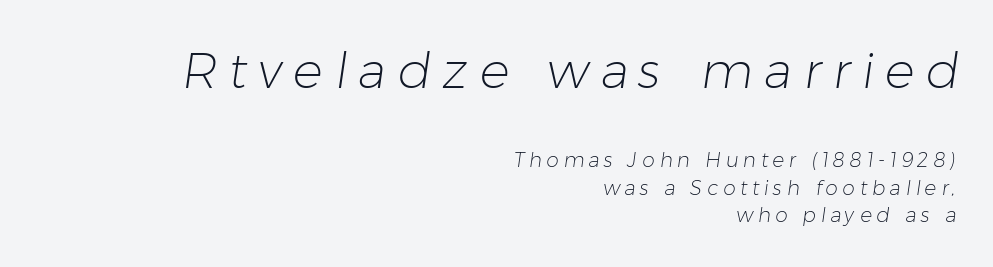
Q: Is the text bold? A: No.
Q: Is the typeface a serif or a sans-serif typeface? A: Sans-serif.
Q: Is the text underlined? A: No.
Q: How is the paragraph aligned? A: Right-aligned.
Q: Is the spacing between letters normal or unusually wide? A: Unusually wide.
Q: Is the spacing between lines tight, normal or loose? A: Normal.
Q: Which block of text is set in a larger size, the first (top) or the second (bottom)? A: The first (top) one.
Q: Width (condensed, normal, or wide)? A: Normal.
Q: Stroke contrast? A: Low.
Q: x-height? A: Medium.
Q: Monospaced? A: No.
